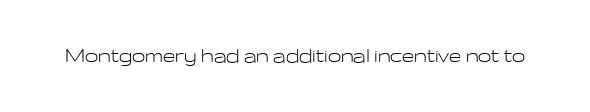
The image shows 24 px text type, upright; set normal letter spacing, not underlined.
